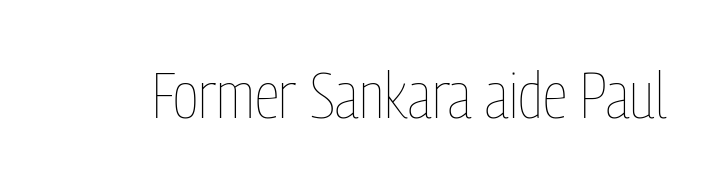
Ink coverage per letter is moderate at most. Posture: vertical. Unmarked baselines from the first word to the last. These lines are rendered in a variable-pitch font.
